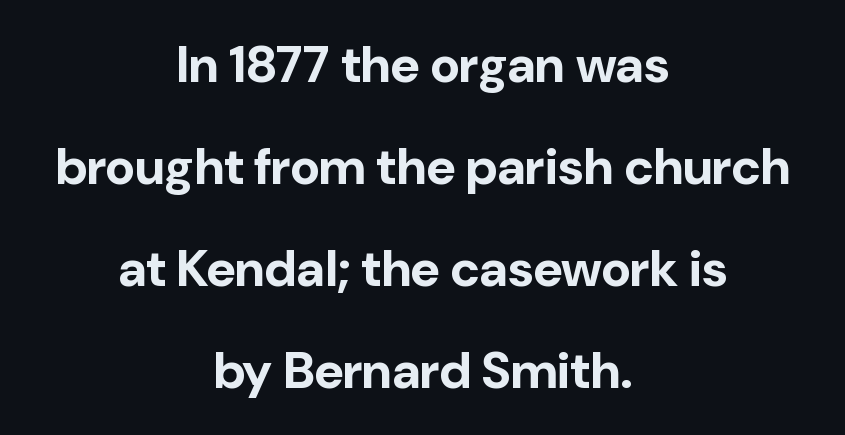
The image shows 51 px bold sans-serif type, upright; set centered, loose line spacing (2.0x), normal letter spacing, not underlined; low stroke contrast and a medium x-height.
